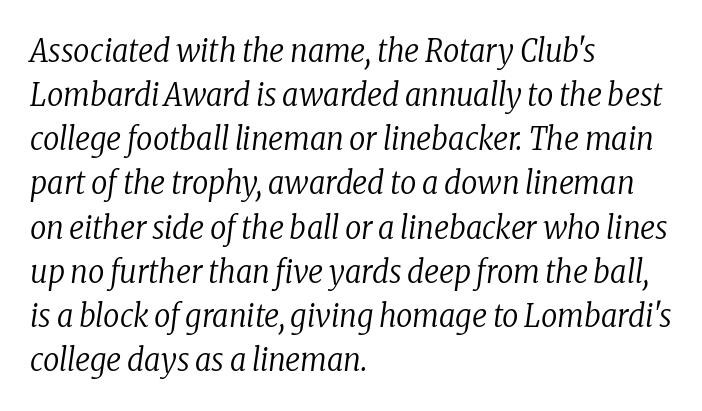
The image shows 32 px regular-weight, condensed serif type, italic (leaning right); set left-aligned, normal line spacing (1.38x), normal letter spacing, not underlined; low stroke contrast and a medium x-height.
